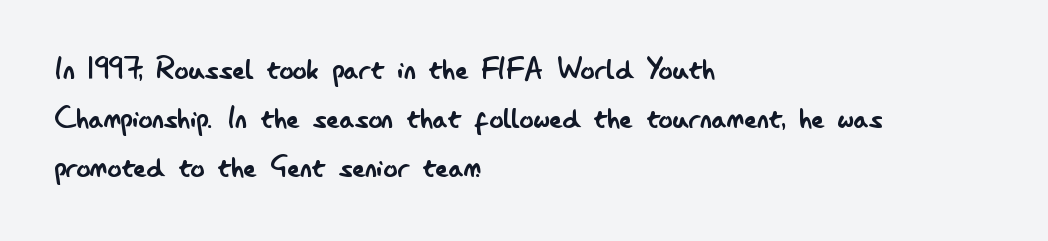
A typesetter would call this proportional, since set widths differ per character. This rendering leaves character spacing at its baseline value. Notice how the passage keeps a crisp vertical edge on the left only. Notice how descenders clear the ascenders below comfortably — that's standard leading. The characters display no serif detailing; their extremities are plain.
